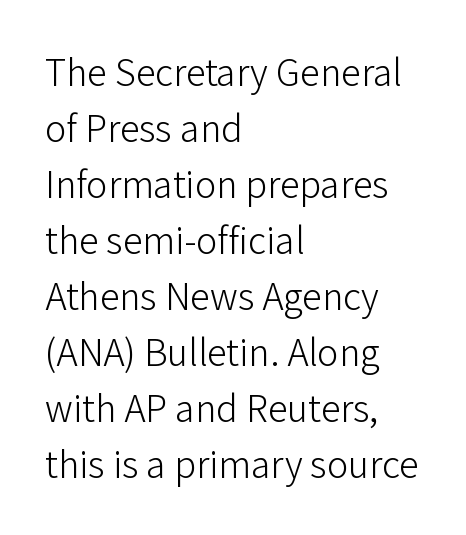
The image shows 40 px light sans-serif type, upright; set left-aligned, normal line spacing (1.4x), normal letter spacing, not underlined; low stroke contrast and a medium x-height.
